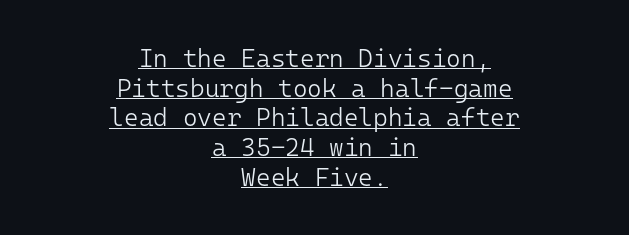
The weight would be labelled regular, book, light, or lighter still. Nope, not italic — everything's standing straight. Look at the tracking — it's just the regular setting, nothing added. Is there an underline? Yes — a line sits under the letters.
